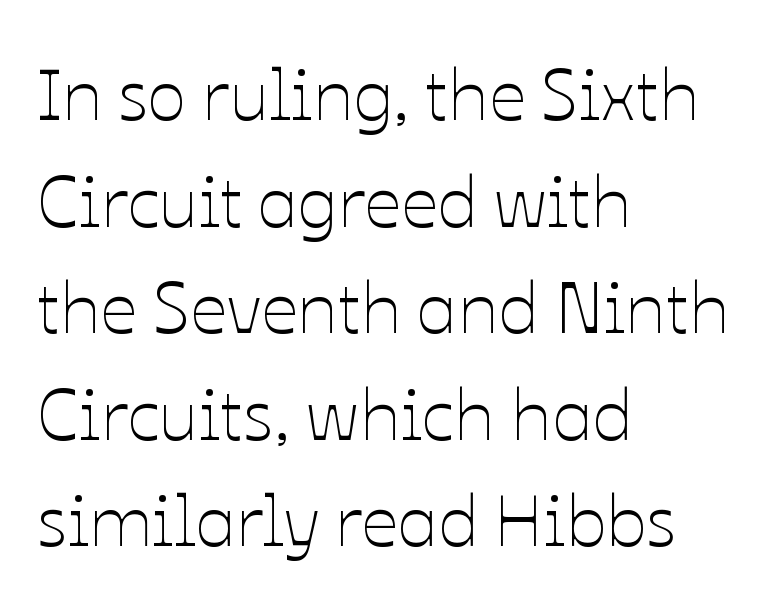
The baseline area is clear. One-word summary of the alignment: left. Each word holds together tightly as a unit, with standard inter-letter gaps. This is not heavy type; no bold has been used.
